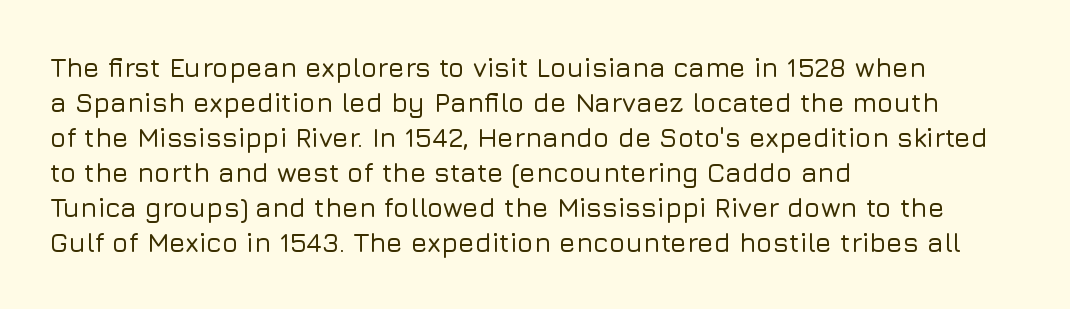
In CSS terms this would be text-align: left. Does the lettering tilt? It doesn't — this is upright. The strip under each line holds only bare page. Each word holds together tightly as a unit, with standard inter-letter gaps. These lines sit exactly where default settings would place them.
